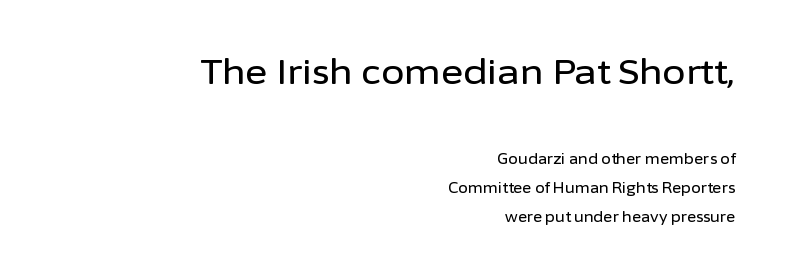
{"serif": "no", "italic": "no", "width": "normal", "stroke_contrast": "low", "x_height": "medium", "monospaced": "no", "underline": "no", "align": "right", "line_spacing": "loose", "line_spacing_ratio": 2.08, "letter_spacing": "normal", "letter_spacing_em": 0.0, "larger_block": "first", "size_ratio": 2.43, "glyph_px": 34}
